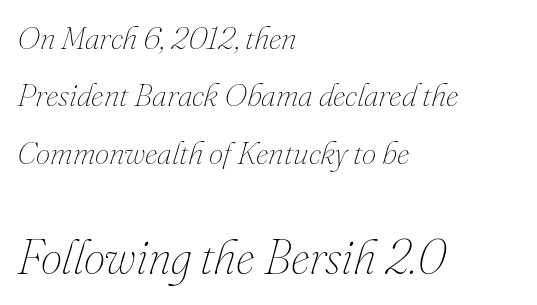
The image shows 48 px thin type, italic (leaning right); set left-aligned, line spacing 1.79x, normal letter spacing, not underlined; the second (bottom) block is 1.5x larger; medium stroke contrast and a small x-height.
